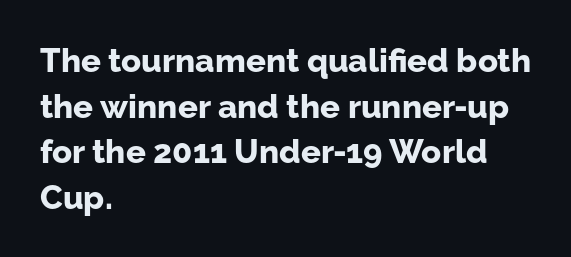
The words here are not underlined. A typesetter would call this leading conventional body-copy spacing. The letters stand straight up with perfectly vertical stems. Grotesque or geometric, the face here clearly has no serifs. Summary of weight: heavy, a full bold. Between one letter and the next there's only the usual sliver of space.
